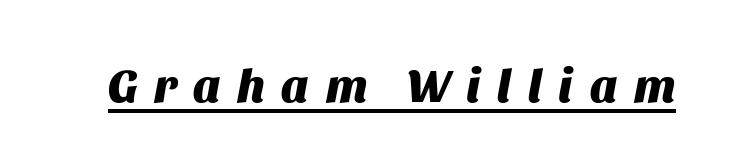
The image shows 46 px heavy type, italic (leaning right); set unusually wide letter spacing (+0.36 em), underlined; medium stroke contrast and a large x-height.
